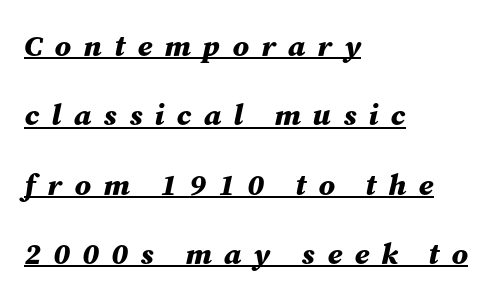
Plenty of ink on the page — the face is bold. Caption: expanded tracking, letters set apart. Whoever set this chose breathing room over compactness in the vertical rhythm. Character widths vary here, with narrow letters taking less room than wide ones. Yep, that's italic — everything's leaning.
